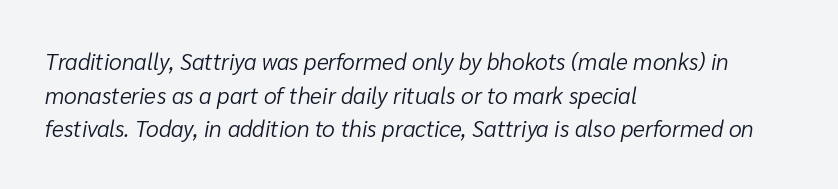
{"italic": "yes", "lean": "right", "slant_degrees": 10, "bold": "no", "underline": "no", "align": "left", "line_spacing": "normal", "line_spacing_ratio": 1.46, "letter_spacing": "normal", "letter_spacing_em": 0.0, "glyph_px": 23}
